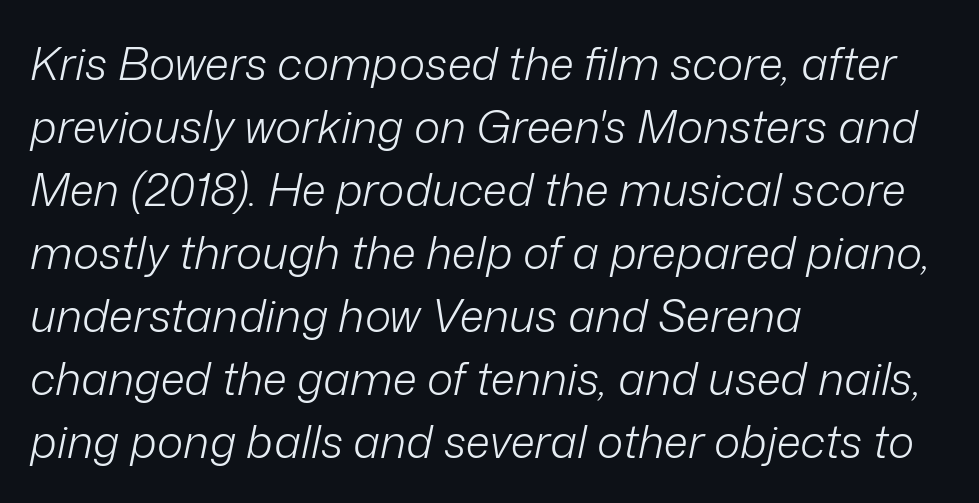
Q: Is the text bold? A: No.
Q: Is the text italic (slanted)? A: Yes, it leans right by about 12 degrees.
Q: Is the text underlined? A: No.
Q: How is the paragraph aligned? A: Left-aligned.
Q: Is the spacing between letters normal or unusually wide? A: Normal.
Q: Is the spacing between lines tight, normal or loose? A: Normal.
Q: Width (condensed, normal, or wide)? A: Normal.
Q: Stroke contrast? A: Low.
Q: x-height? A: Medium.
Q: Monospaced? A: No.
